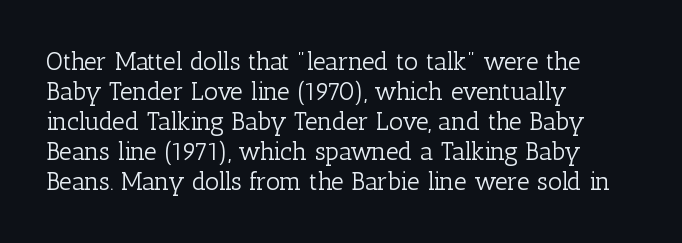
Q: Is the text bold? A: No.
Q: Is the text italic (slanted)? A: No, it is upright.
Q: Is the text underlined? A: No.
Q: How is the paragraph aligned? A: Left-aligned.
Q: Is the spacing between letters normal or unusually wide? A: Normal.
